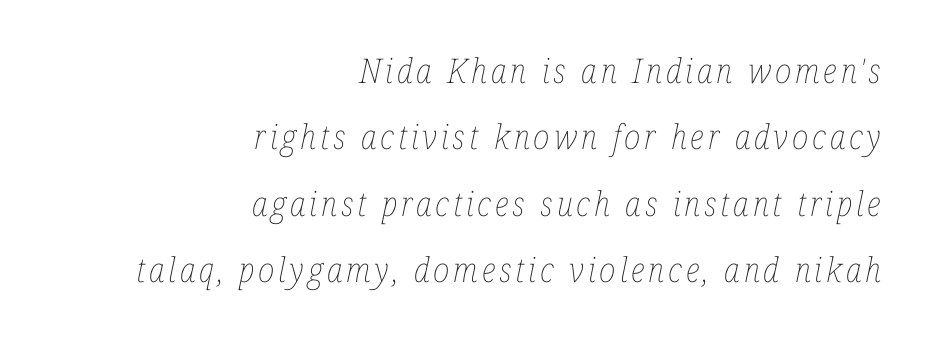
Q: Is the text bold? A: No.
Q: Is the text italic (slanted)? A: Yes, it leans right by about 12 degrees.
Q: Is the text underlined? A: No.
Q: How is the paragraph aligned? A: Right-aligned.
Q: Is the spacing between lines tight, normal or loose? A: Loose.
Q: Width (condensed, normal, or wide)? A: Condensed.
Q: Stroke contrast? A: Low.
Q: x-height? A: Medium.
Q: Monospaced? A: No.
